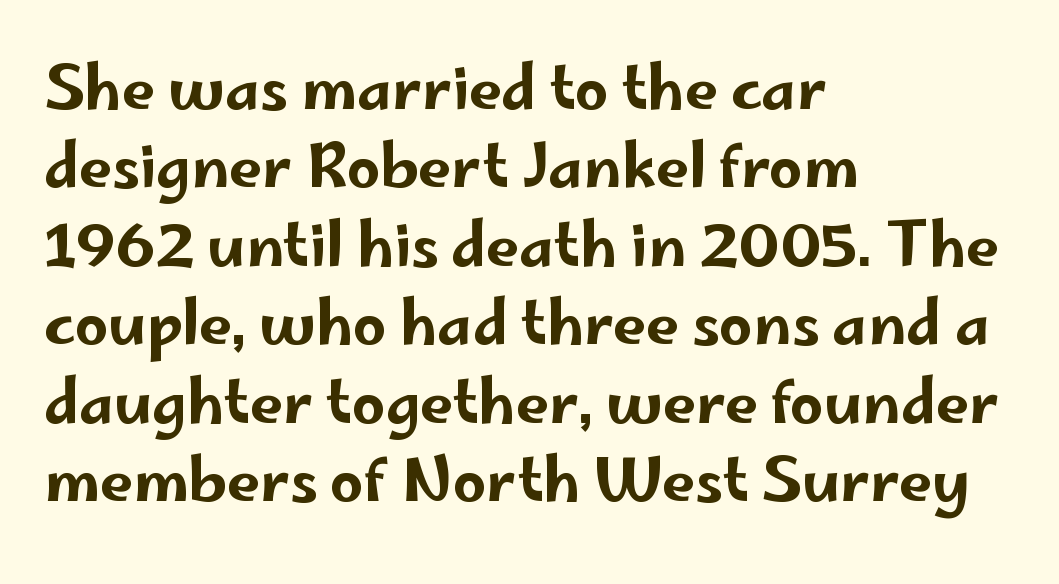
Q: Is the text italic (slanted)? A: No, it is upright.
Q: Is the typeface a serif or a sans-serif typeface? A: Sans-serif.
Q: Is the text underlined? A: No.
Q: How is the paragraph aligned? A: Left-aligned.
Q: Is the spacing between letters normal or unusually wide? A: Normal.
Q: Is the spacing between lines tight, normal or loose? A: Normal.
Q: Width (condensed, normal, or wide)? A: Wide.
Q: Stroke contrast? A: Low.
Q: x-height? A: Small.
Q: Monospaced? A: No.
